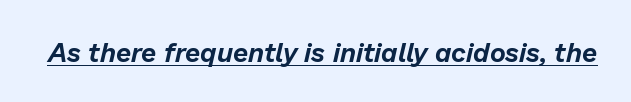
{"italic": "yes", "lean": "right", "slant_degrees": 13, "underline": "yes", "letter_spacing": "normal", "letter_spacing_em": 0.0, "glyph_px": 27}
